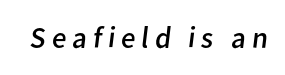
Q: Is the text bold? A: No.
Q: Is the typeface a serif or a sans-serif typeface? A: Sans-serif.
Q: Is the text underlined? A: No.
Q: Width (condensed, normal, or wide)? A: Normal.
Q: Stroke contrast? A: Low.
Q: x-height? A: Medium.
Q: Monospaced? A: No.
